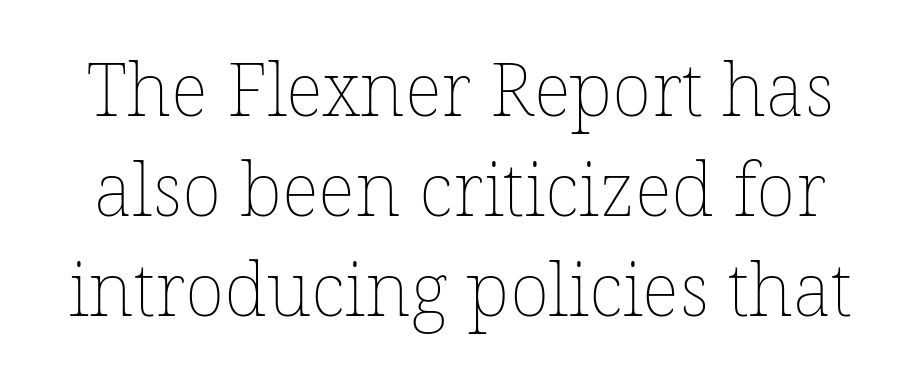
Is the stroke heavy? The answer is a plain regular-or-lighter. The rendering uses natural spacing where letterforms have individual widths. Each row of text sits above clean, open space. Line spacing here is normal.
